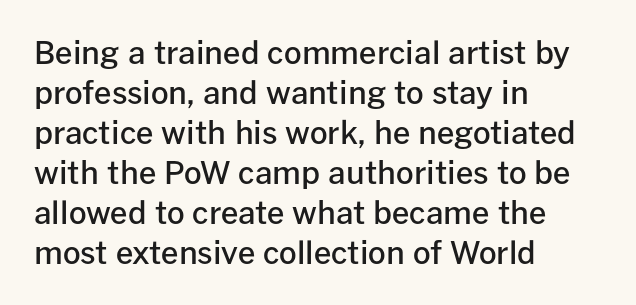
The rendering uses a moderate line-height, typical for paragraphs. The rendering keeps characters at their native spacing. When letters stand straight like this, we call the style roman or upright. Its strokes are somewhat broadened, the hallmark of semibold type. This sample has the flowing, uneven cadence of proportional lettering. The type family on display is of the sans-serif kind.
